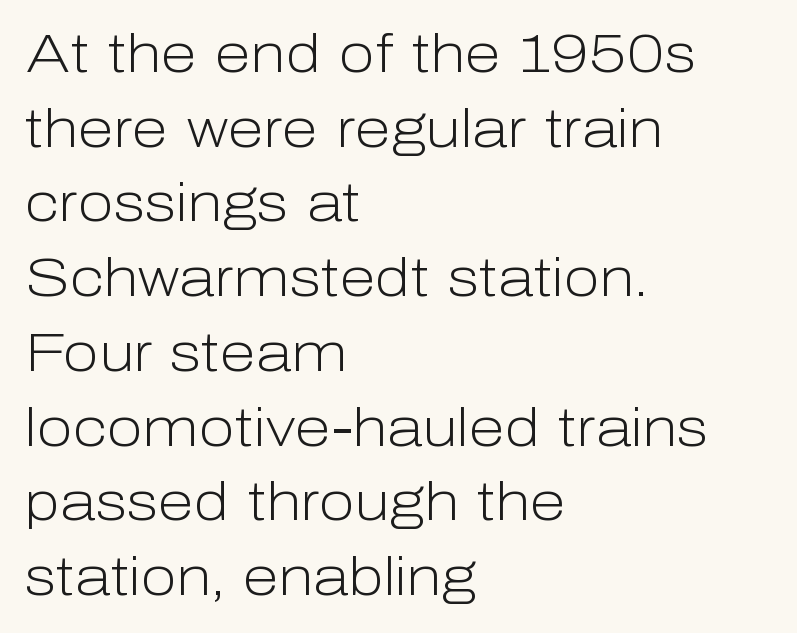
{"serif": "no", "italic": "no", "bold": "no", "weight": "light", "width": "normal", "stroke_contrast": "low", "x_height": "medium", "monospaced": "no", "underline": "no", "align": "left", "line_spacing": "normal", "line_spacing_ratio": 1.41, "letter_spacing": "normal", "letter_spacing_em": 0.0, "glyph_px": 53}
